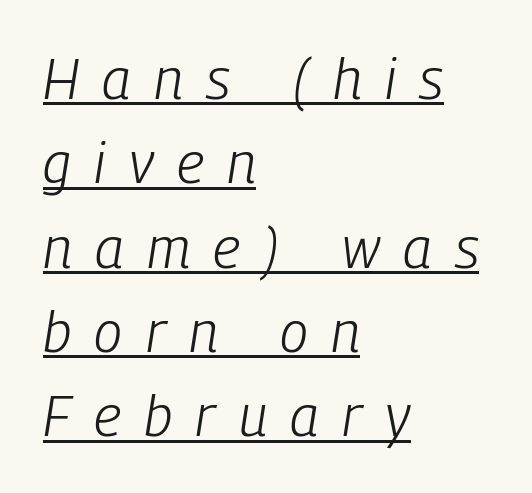
Q: Is the text bold? A: No.
Q: Is the text italic (slanted)? A: Yes, it leans right by about 9 degrees.
Q: Is the text underlined? A: Yes.
Q: How is the paragraph aligned? A: Left-aligned.
Q: Is the spacing between letters normal or unusually wide? A: Unusually wide.
Q: Is the spacing between lines tight, normal or loose? A: Normal.
Q: Width (condensed, normal, or wide)? A: Condensed.
Q: Stroke contrast? A: Low.
Q: x-height? A: Medium.
Q: Monospaced? A: No.
